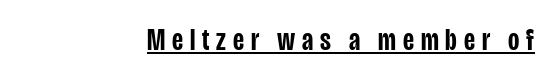
Q: Is the text bold? A: Semi-bold.
Q: Is the text italic (slanted)? A: No, it is upright.
Q: Is the typeface a serif or a sans-serif typeface? A: Sans-serif.
Q: Is the text underlined? A: Yes.
Q: Is the spacing between letters normal or unusually wide? A: Unusually wide.
Q: Width (condensed, normal, or wide)? A: Condensed.
Q: Stroke contrast? A: Low.
Q: x-height? A: Large.
Q: Monospaced? A: No.
